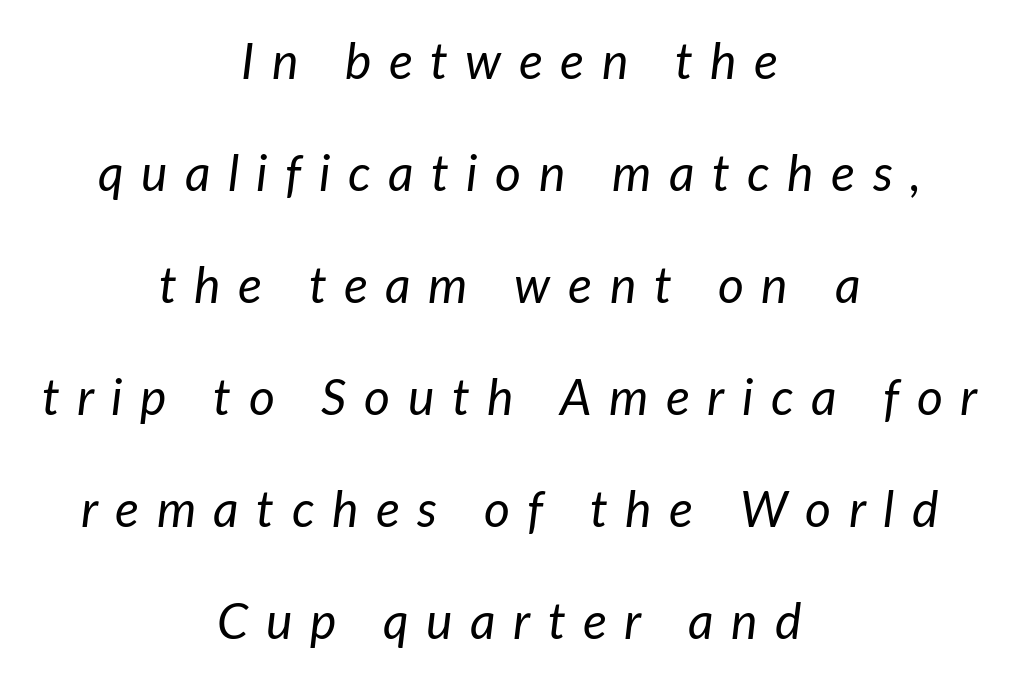
The image shows 50 px regular-weight type, italic (leaning right); set centered, loose line spacing (2.24x), unusually wide letter spacing (+0.35 em), not underlined; low stroke contrast and a medium x-height.
